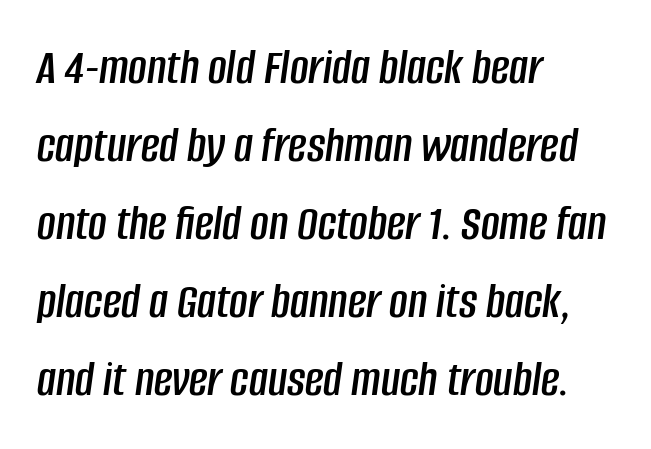
{"italic": "yes", "lean": "right", "slant_degrees": 8, "width": "condensed", "stroke_contrast": "low", "x_height": "large", "monospaced": "no", "underline": "no", "align": "left", "line_spacing": "normal", "line_spacing_ratio": 1.53, "letter_spacing": "normal", "letter_spacing_em": 0.0, "glyph_px": 51}
